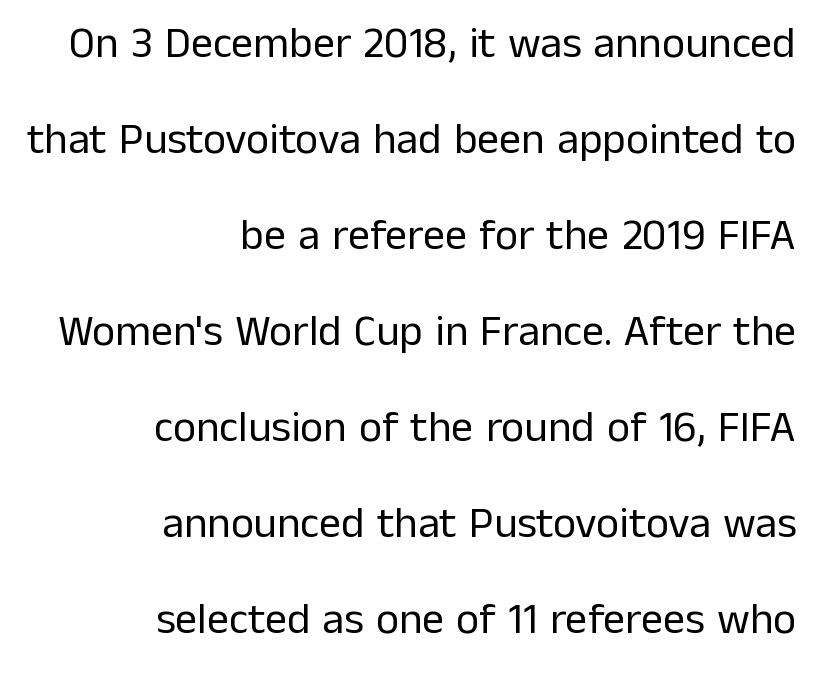
Q: Is the text bold? A: No.
Q: Is the text italic (slanted)? A: No, it is upright.
Q: Is the typeface a serif or a sans-serif typeface? A: Sans-serif.
Q: Is the text underlined? A: No.
Q: How is the paragraph aligned? A: Right-aligned.
Q: Is the spacing between letters normal or unusually wide? A: Normal.
Q: Is the spacing between lines tight, normal or loose? A: Loose.
Q: Width (condensed, normal, or wide)? A: Normal.
Q: Stroke contrast? A: Low.
Q: x-height? A: Medium.
Q: Monospaced? A: No.
